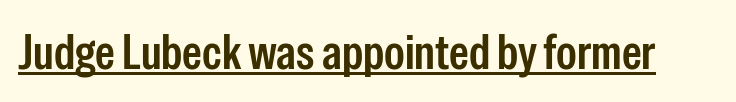
Quick note: not italic, upright. The rendering uses the underline text-decoration. No extra tracking has been applied to these lines. The letters advance in unequal steps, a hallmark of proportional type.
